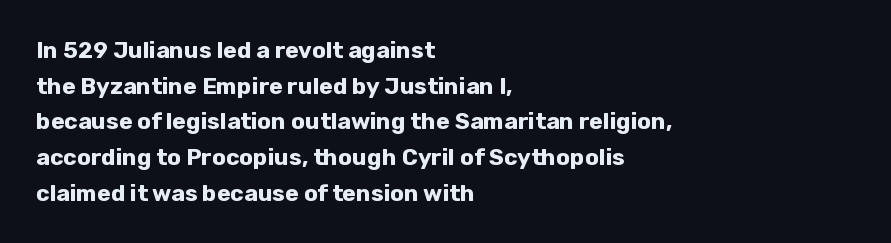
{"italic": "no", "bold": "yes", "underline": "no", "align": "left", "line_spacing": "normal", "line_spacing_ratio": 1.55, "letter_spacing": "normal", "letter_spacing_em": 0.0, "glyph_px": 23}
